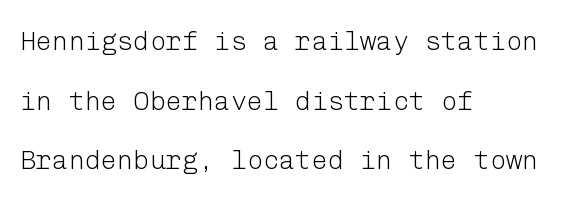
The paragraph shown leans on its left margin. Widely set lines give the paragraph a tall, airy silhouette. The string is rendered with underlining switched off. Look at the tracking — it's just the regular setting, nothing added. Stem width sits at or under what a default text font uses.
